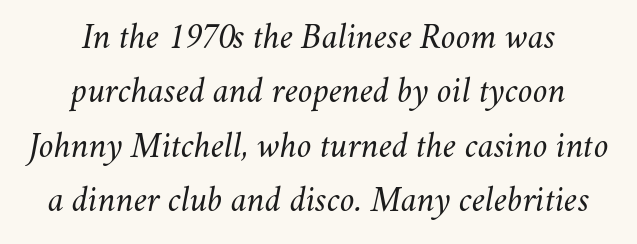
Has an underline been added? It has not. No extra tracking has been applied to these lines. Is the block centered? Yes — each line is placed symmetrically about the middle. Compared with a typical body face, this is equally light or lighter still.
